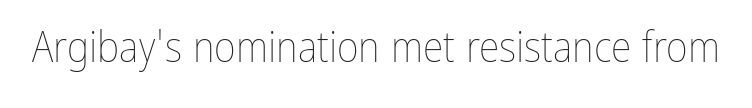
The image shows 42 px thin, condensed type, upright; set normal letter spacing, not underlined; low stroke contrast and a medium x-height.
